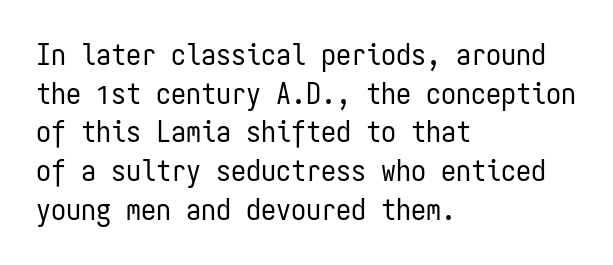
The image shows 30 px regular-weight, condensed sans-serif type, upright, monospaced; set left-aligned, normal line spacing (1.29x), normal letter spacing, not underlined; low stroke contrast and a medium x-height.
